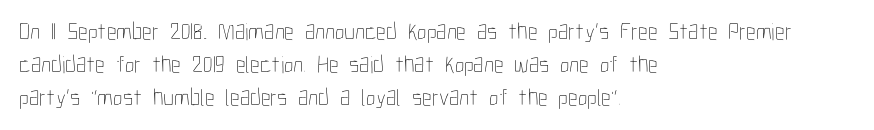
The image shows 24 px text type, upright; set left-aligned, normal line spacing (1.38x), normal letter spacing, not underlined.
